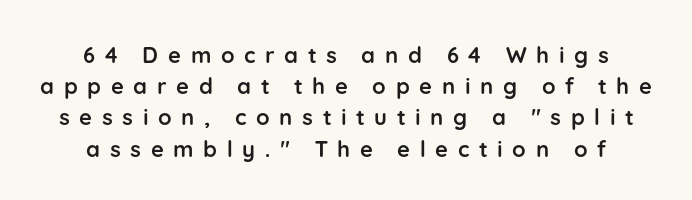
{"italic": "no", "bold": "yes", "underline": "no", "align": "center", "line_spacing": "normal", "line_spacing_ratio": 1.42, "letter_spacing": "wide", "letter_spacing_em": 0.44, "glyph_px": 22}
